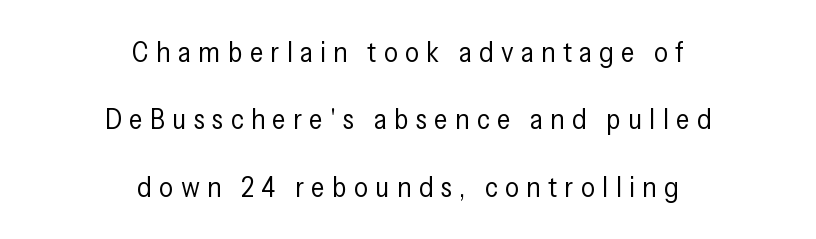
{"serif": "no", "italic": "no", "bold": "no", "weight": "regular", "width": "condensed", "stroke_contrast": "low", "x_height": "medium", "monospaced": "no", "underline": "no", "align": "center", "line_spacing": "loose", "line_spacing_ratio": 2.41, "letter_spacing": "wide", "letter_spacing_em": 0.26, "glyph_px": 28}
